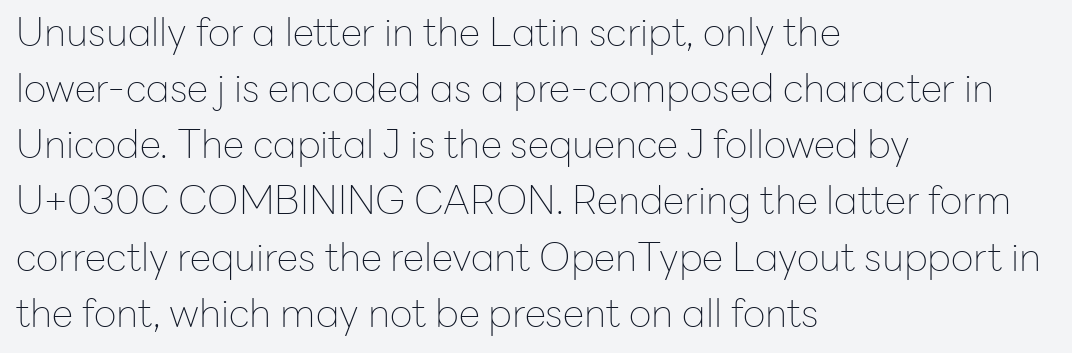
{"serif": "no", "italic": "no", "bold": "no", "weight": "thin", "width": "normal", "stroke_contrast": "low", "x_height": "medium", "monospaced": "no", "underline": "no", "align": "left", "line_spacing": "normal", "line_spacing_ratio": 1.44, "letter_spacing": "normal", "letter_spacing_em": 0.0, "glyph_px": 39}
